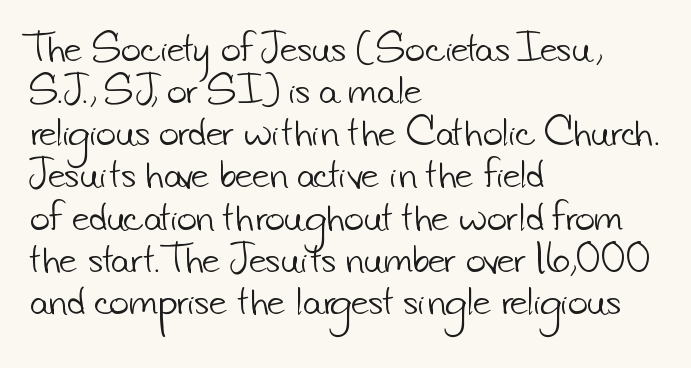
Q: Is the text bold? A: No.
Q: Is the typeface a serif or a sans-serif typeface? A: Sans-serif.
Q: Is the text underlined? A: No.
Q: How is the paragraph aligned? A: Left-aligned.
Q: Is the spacing between letters normal or unusually wide? A: Normal.
Q: Width (condensed, normal, or wide)? A: Normal.
Q: Stroke contrast? A: Low.
Q: x-height? A: Small.
Q: Monospaced? A: No.
